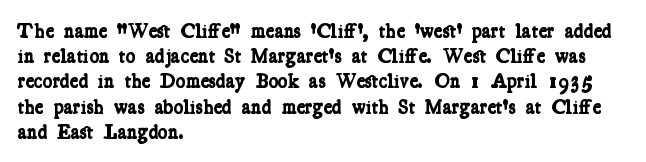
{"bold": "yes", "underline": "no", "align": "left", "line_spacing": "normal", "line_spacing_ratio": 1.26, "letter_spacing": "normal", "letter_spacing_em": 0.0, "glyph_px": 20}
